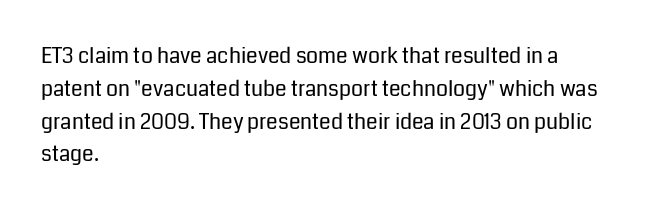
Q: Is the text bold? A: No.
Q: Is the text italic (slanted)? A: No, it is upright.
Q: Is the text underlined? A: No.
Q: How is the paragraph aligned? A: Left-aligned.
Q: Is the spacing between letters normal or unusually wide? A: Normal.
Q: Is the spacing between lines tight, normal or loose? A: Normal.
